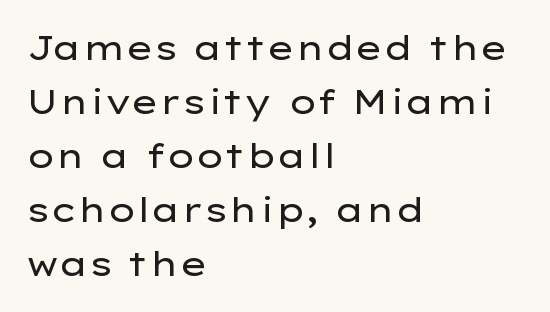
The image shows 34 px regular-weight, wide sans-serif type, upright; set left-aligned, normal line spacing (1.59x), normal letter spacing, not underlined; low stroke contrast and a medium x-height.
